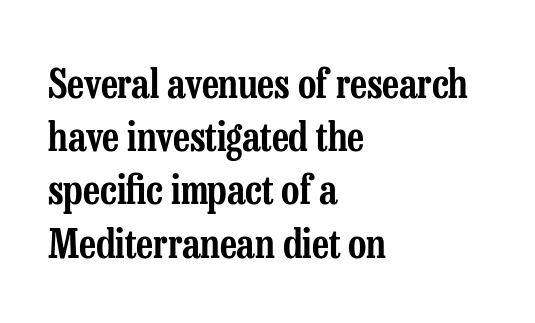
You can tell from the footed stems that serif type was used. Reading down the column, the eye jumps a familiar distance to each next line. No extra tracking has been applied to these lines. Is this a fixed-width face? No — the glyphs have proportional, varying widths.
